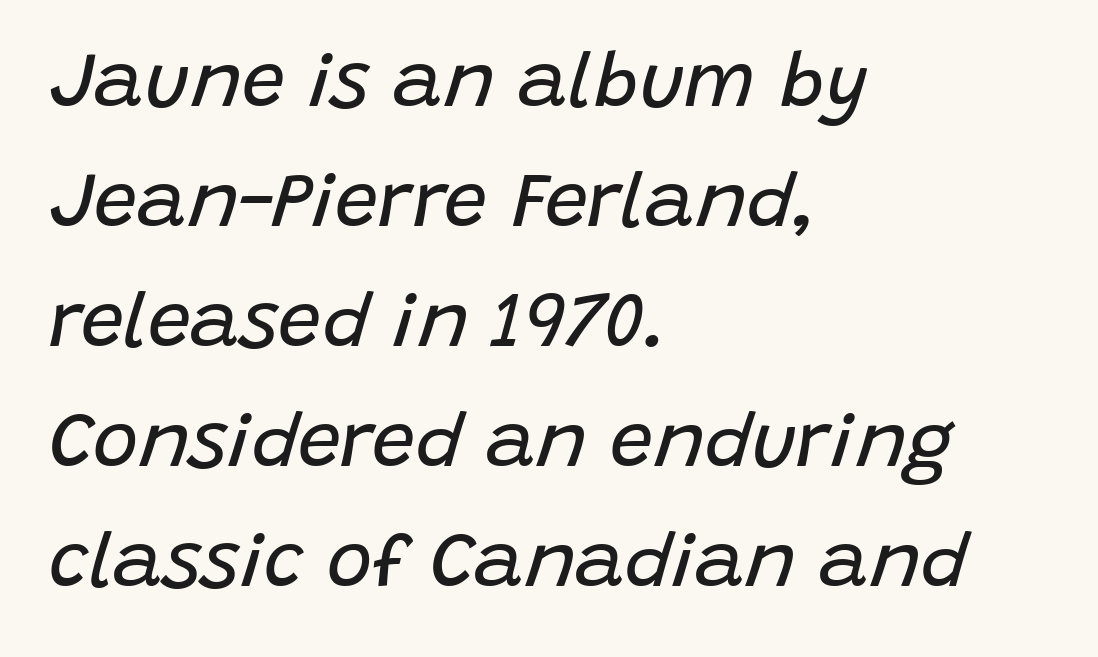
Q: Is the text bold? A: No.
Q: Is the text italic (slanted)? A: Yes, it leans right by about 15 degrees.
Q: Is the text underlined? A: No.
Q: How is the paragraph aligned? A: Left-aligned.
Q: Is the spacing between letters normal or unusually wide? A: Normal.
Q: Is the spacing between lines tight, normal or loose? A: Normal.
Q: Width (condensed, normal, or wide)? A: Normal.
Q: Stroke contrast? A: Low.
Q: x-height? A: Large.
Q: Monospaced? A: No.
